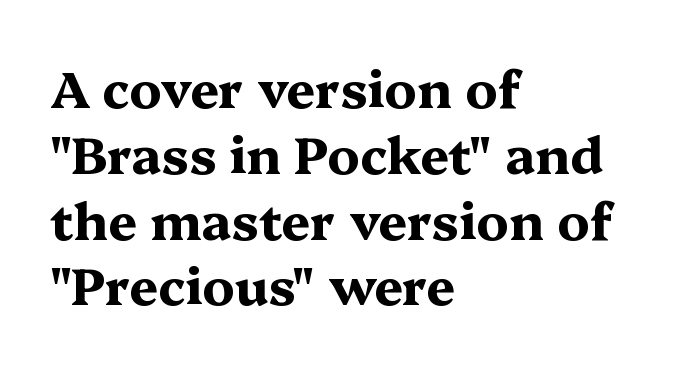
Nothing unusual about the tracking: characters are spaced as the font intends. Clear beneath every line of the passage. Heavy, bold letterforms. Every stem runs plumb, perpendicular to the baseline. Honestly, the row spacing looks completely unremarkable. Alignment: flush left.
